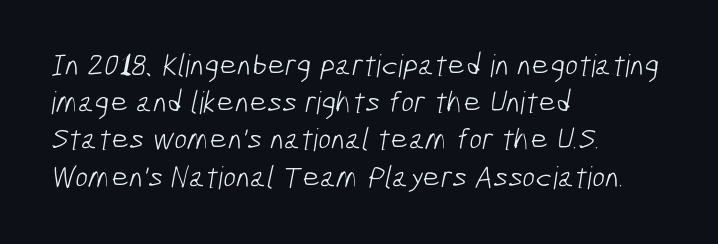
{"serif": "no", "bold": "no", "weight": "light", "width": "condensed", "stroke_contrast": "low", "x_height": "medium", "monospaced": "no", "underline": "no", "align": "left", "line_spacing_ratio": 1.2, "letter_spacing": "normal", "letter_spacing_em": 0.0, "glyph_px": 31}
